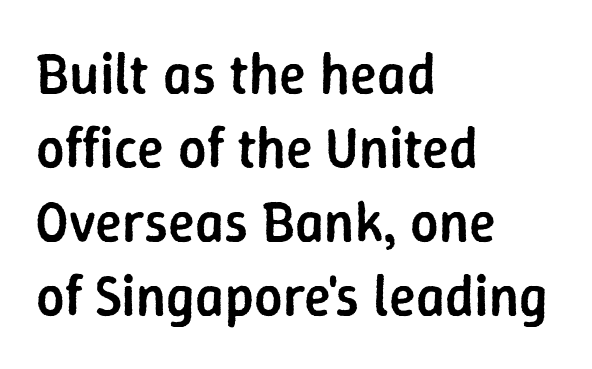
The image shows 56 px semibold sans-serif type, upright; set left-aligned, normal line spacing (1.32x), normal letter spacing, not underlined; low stroke contrast and a medium x-height.
